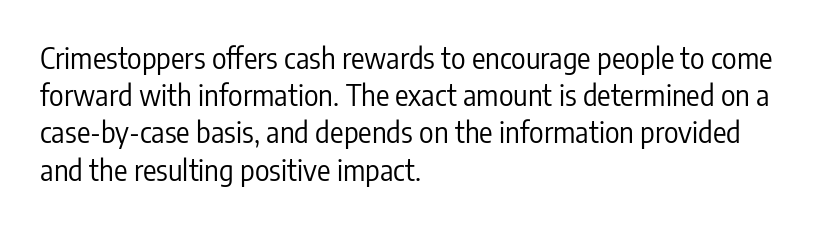
The image shows 28 px regular-weight, condensed sans-serif type, upright; set left-aligned, normal line spacing (1.33x), normal letter spacing, not underlined; low stroke contrast and a medium x-height.
